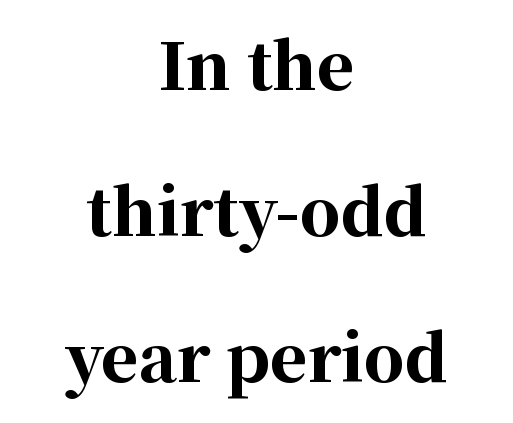
{"serif": "yes", "italic": "no", "bold": "yes", "weight": "bold", "width": "normal", "stroke_contrast": "high", "x_height": "medium", "monospaced": "no", "underline": "no", "align": "center", "line_spacing": "loose", "line_spacing_ratio": 2.28, "letter_spacing": "normal", "letter_spacing_em": 0.0, "glyph_px": 64}
